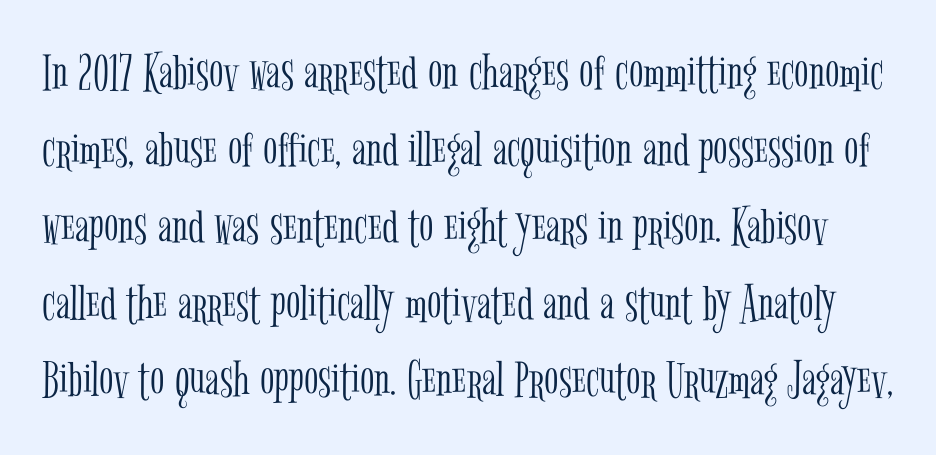
Q: Is the text bold? A: No.
Q: Is the text italic (slanted)? A: No, it is upright.
Q: Is the typeface a serif or a sans-serif typeface? A: Serif.
Q: Is the text underlined? A: No.
Q: Is the spacing between letters normal or unusually wide? A: Normal.
Q: Is the spacing between lines tight, normal or loose? A: Normal.
Q: Width (condensed, normal, or wide)? A: Condensed.
Q: Stroke contrast? A: Low.
Q: x-height? A: Medium.
Q: Monospaced? A: No.
